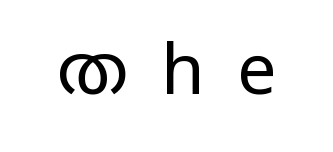
{"serif": "no", "italic": "no", "bold": "no", "weight": "regular", "width": "condensed", "stroke_contrast": "low", "x_height": "large", "monospaced": "no", "underline": "no", "letter_spacing": "wide", "letter_spacing_em": 0.47, "glyph_px": 70}
